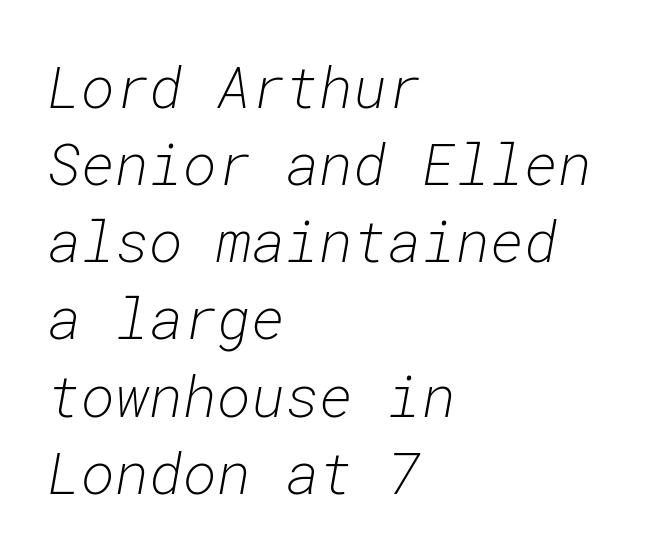
The zone under the glyphs is completely vacant. Italic? Definitely — the glyphs are oblique. The characters are drawn with everyday or finer stroke widths. These lines are rendered in a fixed-pitch font. Normally led — the rows are evenly, conventionally spaced.
